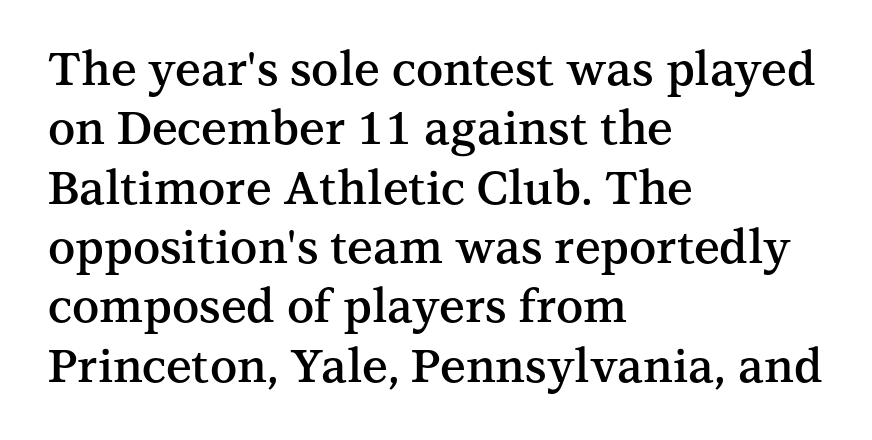
One-word summary of the alignment: left. The lettering stays uniformly vertical, giving the passage a roman look. The letters sit at their default tracking, neither squeezed nor spread. Does the weight exceed regular? Yes, but only to semibold. The text was rendered using a seriffed face with decorative stroke endings. Character widths vary here, with narrow letters taking less room than wide ones.
